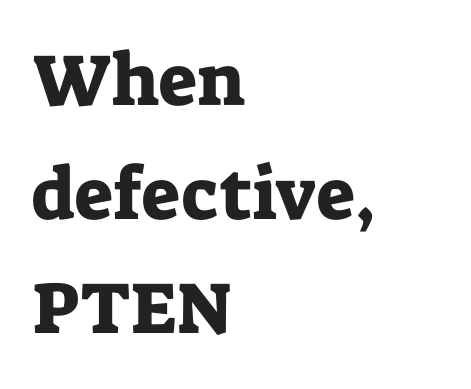
The image shows 73 px serif type, upright; set left-aligned, normal line spacing (1.56x), normal letter spacing, not underlined; low stroke contrast and a medium x-height.
